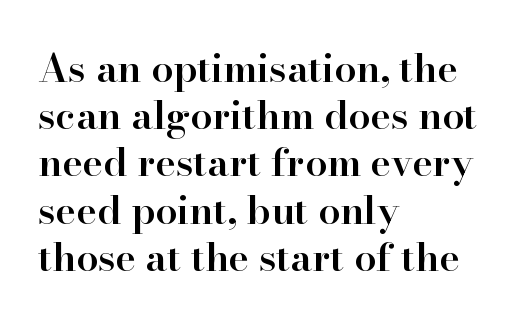
The image shows 39 px semibold serif type, upright; set left-aligned, line spacing 1.21x, normal letter spacing, not underlined; high stroke contrast and a small x-height.
